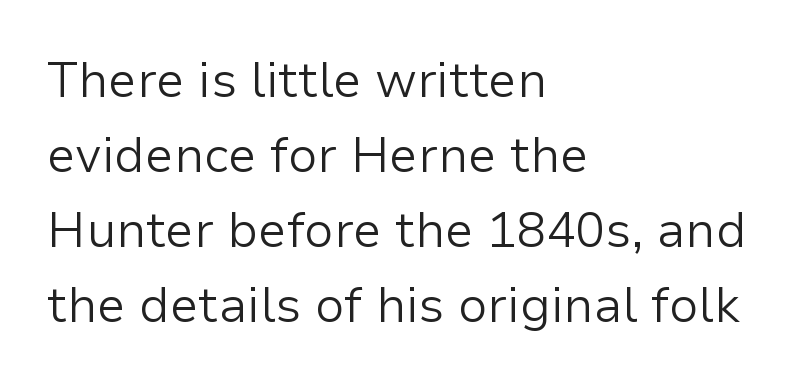
{"serif": "no", "italic": "no", "bold": "no", "weight": "light", "width": "normal", "stroke_contrast": "low", "x_height": "medium", "monospaced": "no", "underline": "no", "align": "left", "line_spacing": "normal", "line_spacing_ratio": 1.53, "letter_spacing": "normal", "letter_spacing_em": 0.0, "glyph_px": 49}
